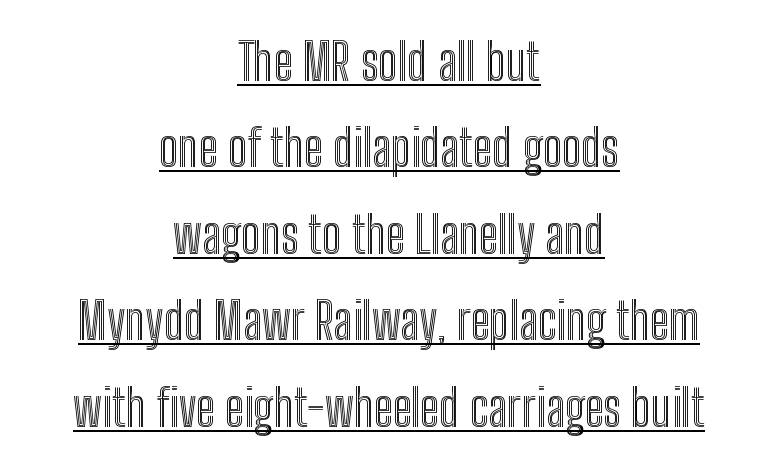
{"italic": "no", "width": "condensed", "x_height": "medium", "monospaced": "no", "underline": "yes", "align": "center", "line_spacing_ratio": 1.73, "letter_spacing": "normal", "letter_spacing_em": 0.0, "glyph_px": 50}
